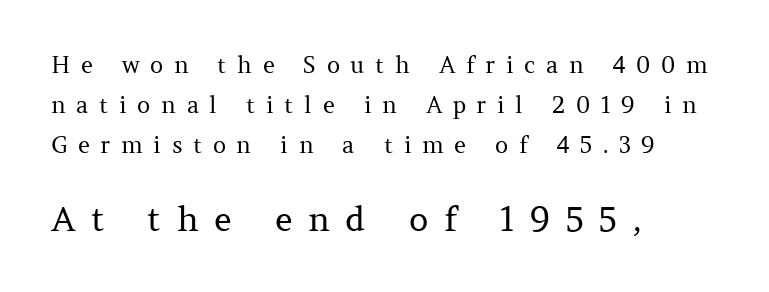
The image shows 34 px regular-weight serif type, upright; set left-aligned, line spacing 1.73x, unusually wide letter spacing (+0.46 em), not underlined; the second (bottom) block is 1.48x larger; medium stroke contrast and a medium x-height.
